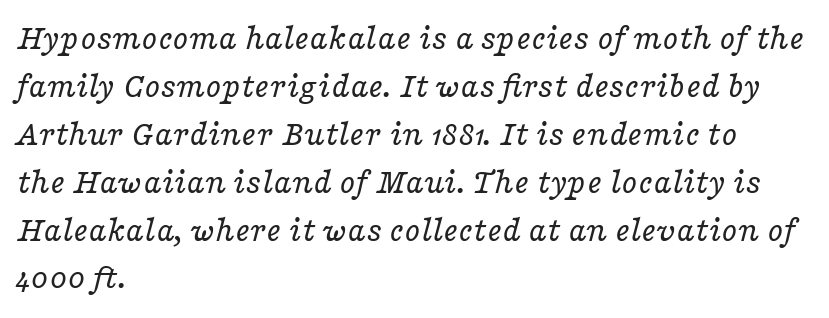
Stems and bowls with no extra thickness — not bold. The axis of the letterforms is tilted away from vertical. The rendering uses natural spacing where letterforms have individual widths. These lines sit exactly where default settings would place them. Nothing unusual about the tracking: characters are spaced as the font intends. Examine the stroke ends and you'll spot serifs.
